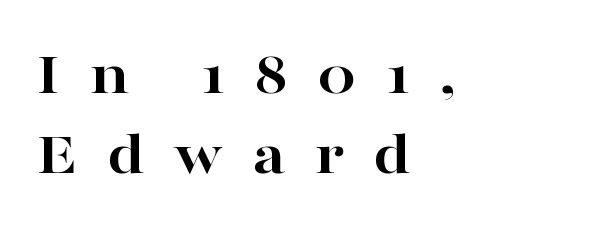
The image shows 63 px bold, wide serif type, upright; set left-aligned, normal line spacing (1.27x), unusually wide letter spacing (+0.46 em), not underlined; high stroke contrast and a medium x-height.
